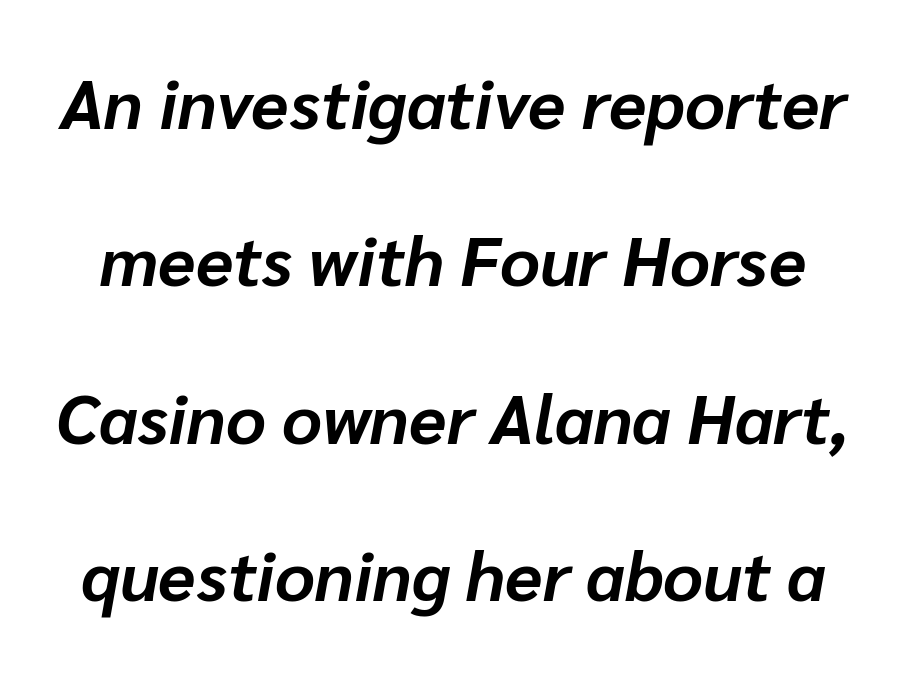
{"italic": "yes", "lean": "right", "slant_degrees": 10, "bold": "yes", "weight": "bold", "width": "normal", "stroke_contrast": "low", "x_height": "medium", "monospaced": "no", "underline": "no", "line_spacing": "loose", "line_spacing_ratio": 2.28, "letter_spacing": "normal", "letter_spacing_em": 0.0, "glyph_px": 69}
